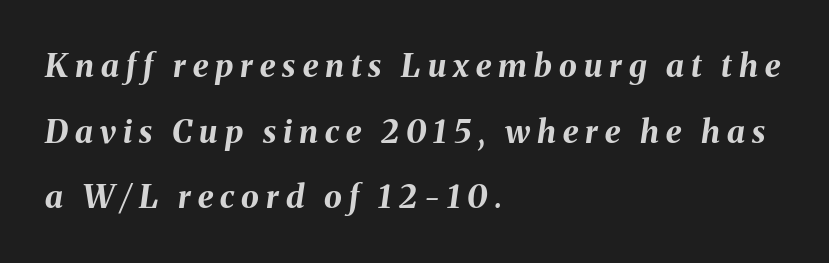
The line texture is sparse and dotted thanks to wide tracking. Designer's note — italics engaged. The rendering uses natural spacing where letterforms have individual widths. The strokes are fattened all the way to bold.
